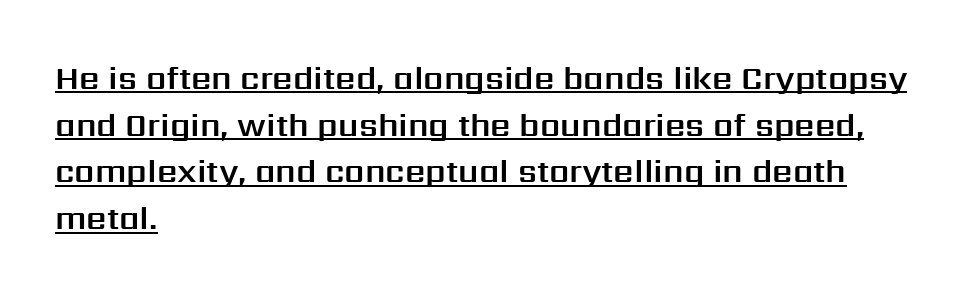
The image shows 32 px sans-serif type, upright; set left-aligned, normal line spacing (1.46x), normal letter spacing, underlined; medium stroke contrast and a medium x-height.
